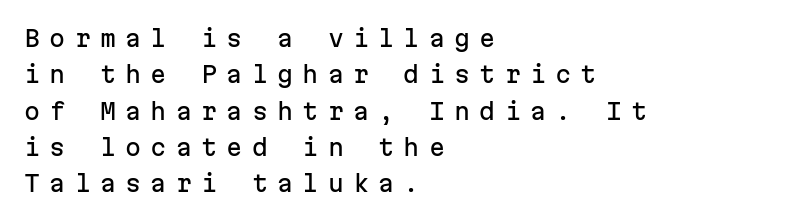
{"italic": "no", "underline": "no", "align": "left", "line_spacing": "normal", "line_spacing_ratio": 1.58, "letter_spacing": "wide", "letter_spacing_em": 0.4, "glyph_px": 23}
